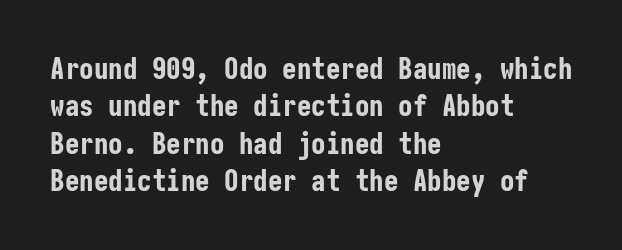
Q: Is the text bold? A: Yes.
Q: Is the text italic (slanted)? A: No, it is upright.
Q: Is the typeface a serif or a sans-serif typeface? A: Sans-serif.
Q: Is the text underlined? A: No.
Q: How is the paragraph aligned? A: Left-aligned.
Q: Is the spacing between letters normal or unusually wide? A: Normal.
Q: Is the spacing between lines tight, normal or loose? A: Normal.
Q: Width (condensed, normal, or wide)? A: Condensed.
Q: Stroke contrast? A: Low.
Q: x-height? A: Medium.
